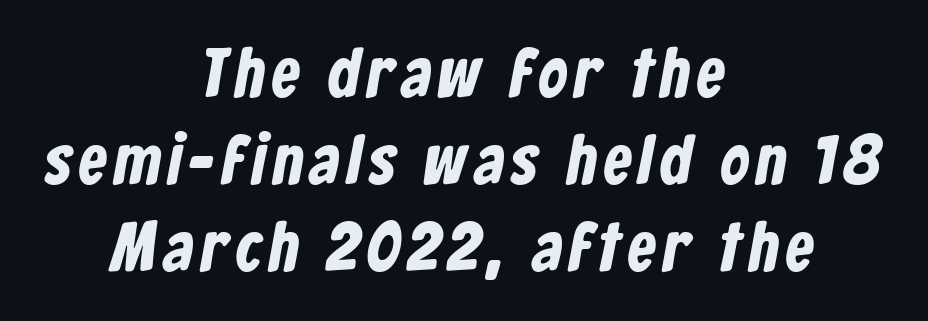
{"serif": "no", "width": "condensed", "stroke_contrast": "low", "x_height": "medium", "monospaced": "no", "underline": "no", "align": "center", "line_spacing_ratio": 1.24, "glyph_px": 70}
